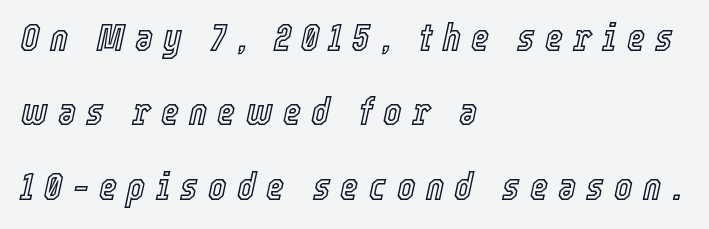
{"italic": "yes", "lean": "right", "slant_degrees": 12, "width": "condensed", "x_height": "medium", "monospaced": "no", "underline": "no", "align": "left", "line_spacing": "loose", "line_spacing_ratio": 1.91, "letter_spacing": "wide", "letter_spacing_em": 0.26, "glyph_px": 39}
